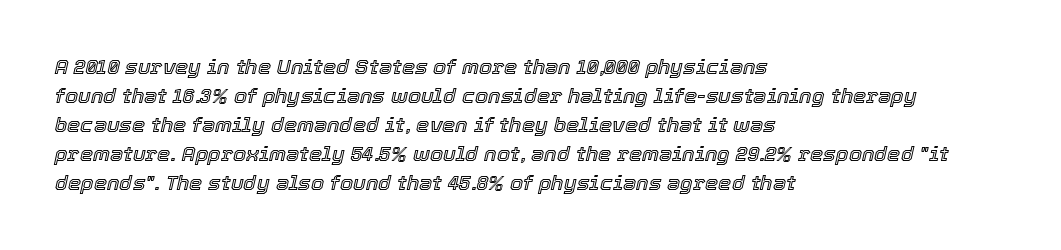
The image shows 21 px text type, italic (leaning right); set left-aligned, normal line spacing (1.38x), normal letter spacing, not underlined.
